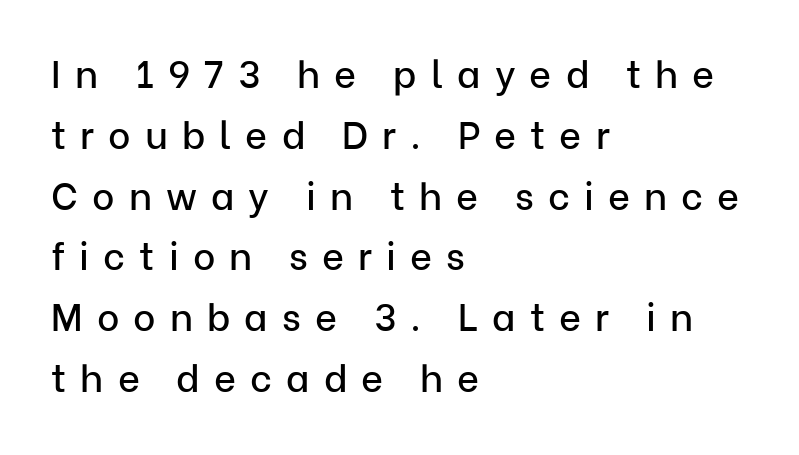
The image shows 38 px sans-serif type, upright; set left-aligned, normal line spacing (1.6x), unusually wide letter spacing (+0.37 em), not underlined; low stroke contrast and a medium x-height.
